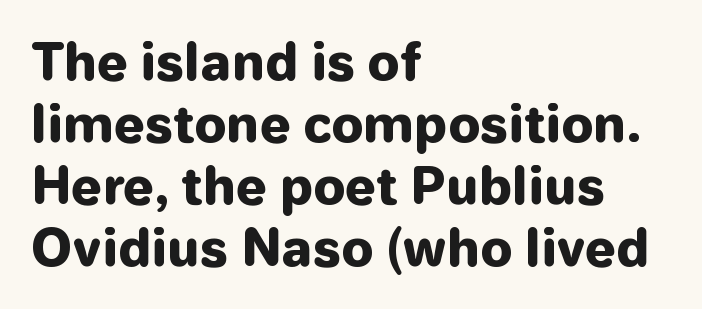
These words are printed bold, with thick strokes throughout. A typesetter would call this proportional, since set widths differ per character. Bare-footed words on every line. The rendering shows plain stroke endings on the letterforms — a sans-serif design.
